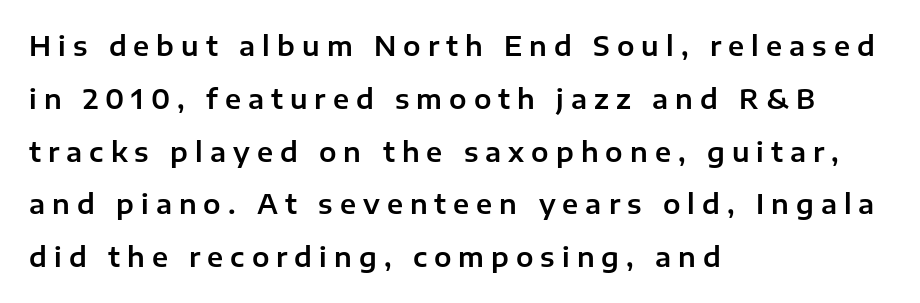
In CSS terms this would be text-align: left. The tracking reads as deliberately expanded to a designer's eye. You can tell it's not italic because the verticals are truly vertical. Horizontal bands of white between lines are thick stripes. Nobody drew a line under any word here.
